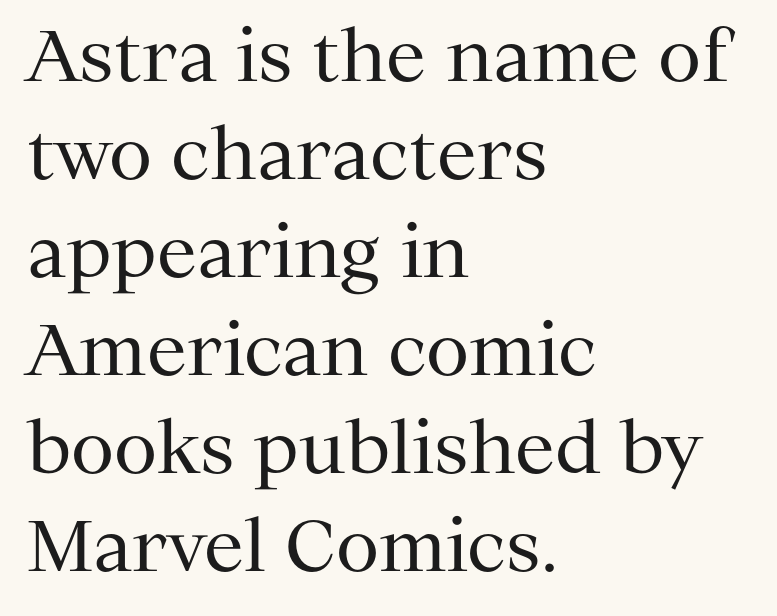
The gap between lines stays unmarked. When letters stand straight like this, we call the style roman or upright. Here the designer chose a conventional face with non-uniform glyph widths. Spacing between characters is what you'd get straight out of the box.
